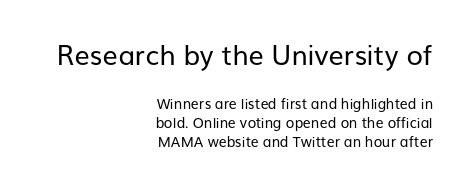
Q: Is the text bold? A: No.
Q: Is the text italic (slanted)? A: No, it is upright.
Q: Is the text underlined? A: No.
Q: How is the paragraph aligned? A: Right-aligned.
Q: Is the spacing between letters normal or unusually wide? A: Normal.
Q: Is the spacing between lines tight, normal or loose? A: Normal.
Q: Which block of text is set in a larger size, the first (top) or the second (bottom)? A: The first (top) one.
